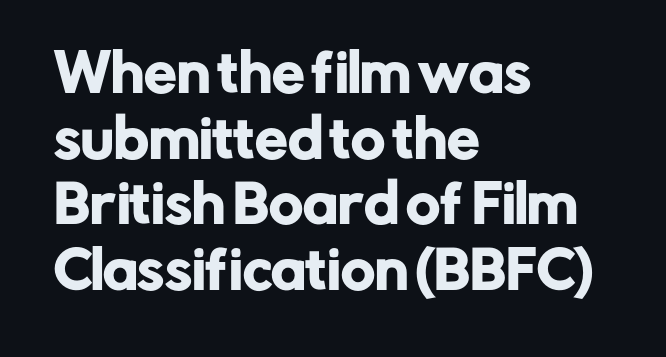
The image shows 52 px sans-serif type, upright; set left-aligned, normal line spacing (1.26x), normal letter spacing, not underlined; low stroke contrast and a medium x-height.
